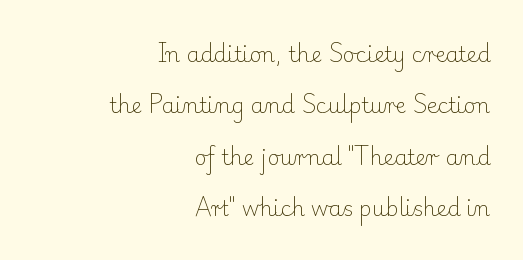
The image shows 21 px text type, upright; set right-aligned, loose line spacing (2.45x), normal letter spacing, not underlined.
